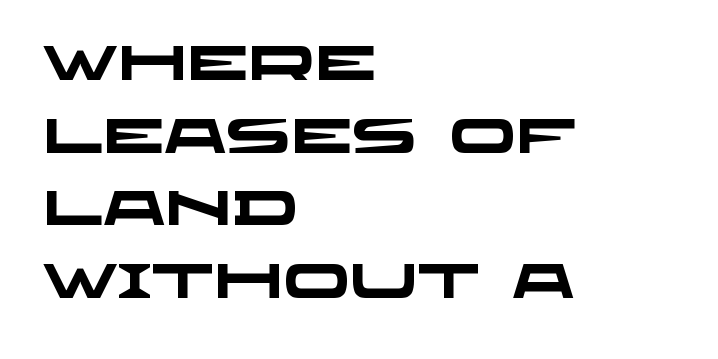
The image shows 49 px heavy, wide sans-serif type; set left-aligned, normal line spacing (1.48x), normal letter spacing, not underlined; low stroke contrast and a large x-height.
